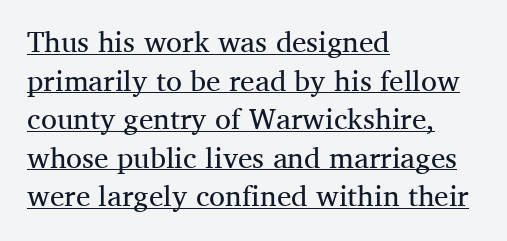
Stems and bowls with no extra thickness — not bold. These characters rest on top of a visible drawn line. Caption: standard tracking, unaltered. The lines sit at an ordinary, default distance from one another. To sum up the face: it has serifs.
